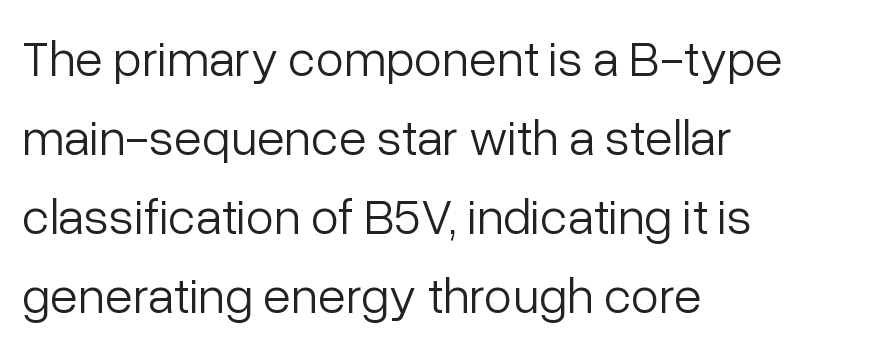
{"serif": "no", "italic": "no", "bold": "no", "weight": "light", "width": "normal", "stroke_contrast": "low", "x_height": "medium", "monospaced": "no", "underline": "no", "align": "left", "line_spacing": "normal", "line_spacing_ratio": 1.55, "letter_spacing": "normal", "letter_spacing_em": 0.0, "glyph_px": 51}
